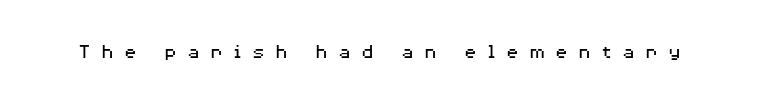
{"italic": "no", "bold": "no", "underline": "no", "letter_spacing": "wide", "letter_spacing_em": 0.48, "glyph_px": 21}
